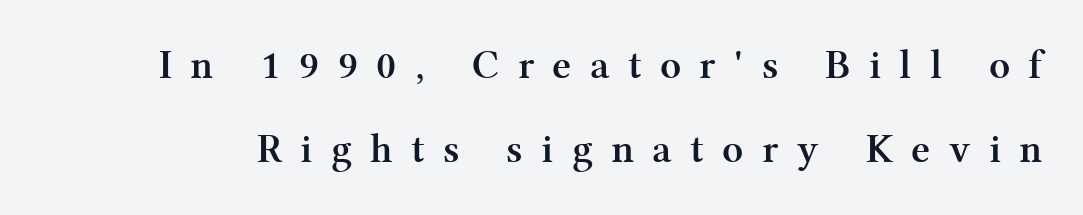
Q: Is the text bold? A: Yes.
Q: Is the text italic (slanted)? A: No, it is upright.
Q: Is the typeface a serif or a sans-serif typeface? A: Serif.
Q: Is the text underlined? A: No.
Q: Is the spacing between letters normal or unusually wide? A: Unusually wide.
Q: Is the spacing between lines tight, normal or loose? A: Loose.
Q: Width (condensed, normal, or wide)? A: Normal.
Q: Stroke contrast? A: Medium.
Q: x-height? A: Medium.
Q: Monospaced? A: No.
